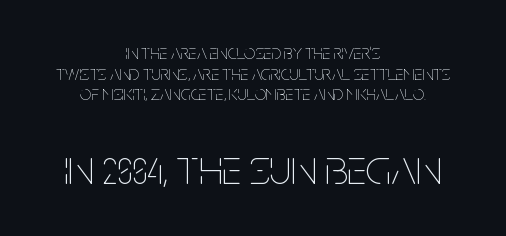
How are the letters spaced? Ordinarily, with no added tracking. If you folded the block vertically in half, each line would mirror itself in length. No letter is thick-stroked: the sample isn't bold. The designer gave the closing block more size than the opening block. The typography opts for an upright posture over an oblique one. You could barely slide anything between these rows.
